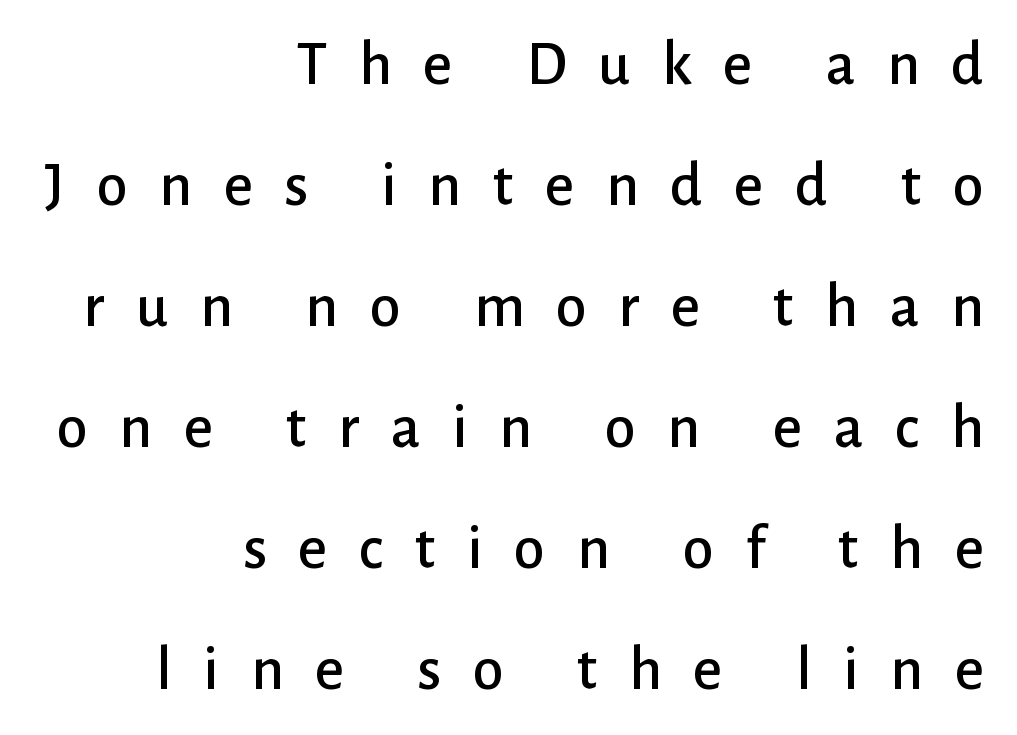
Q: Is the text italic (slanted)? A: No, it is upright.
Q: Is the typeface a serif or a sans-serif typeface? A: Sans-serif.
Q: Is the text underlined? A: No.
Q: How is the paragraph aligned? A: Right-aligned.
Q: Is the spacing between letters normal or unusually wide? A: Unusually wide.
Q: Is the spacing between lines tight, normal or loose? A: Loose.
Q: Width (condensed, normal, or wide)? A: Normal.
Q: Stroke contrast? A: Low.
Q: x-height? A: Medium.
Q: Monospaced? A: No.
